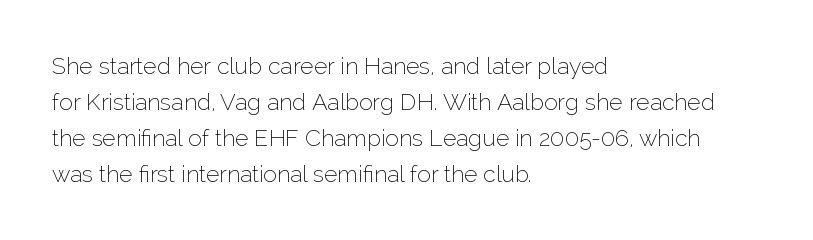
Q: Is the text bold? A: No.
Q: Is the text italic (slanted)? A: No, it is upright.
Q: Is the text underlined? A: No.
Q: How is the paragraph aligned? A: Left-aligned.
Q: Is the spacing between letters normal or unusually wide? A: Normal.
Q: Is the spacing between lines tight, normal or loose? A: Normal.
